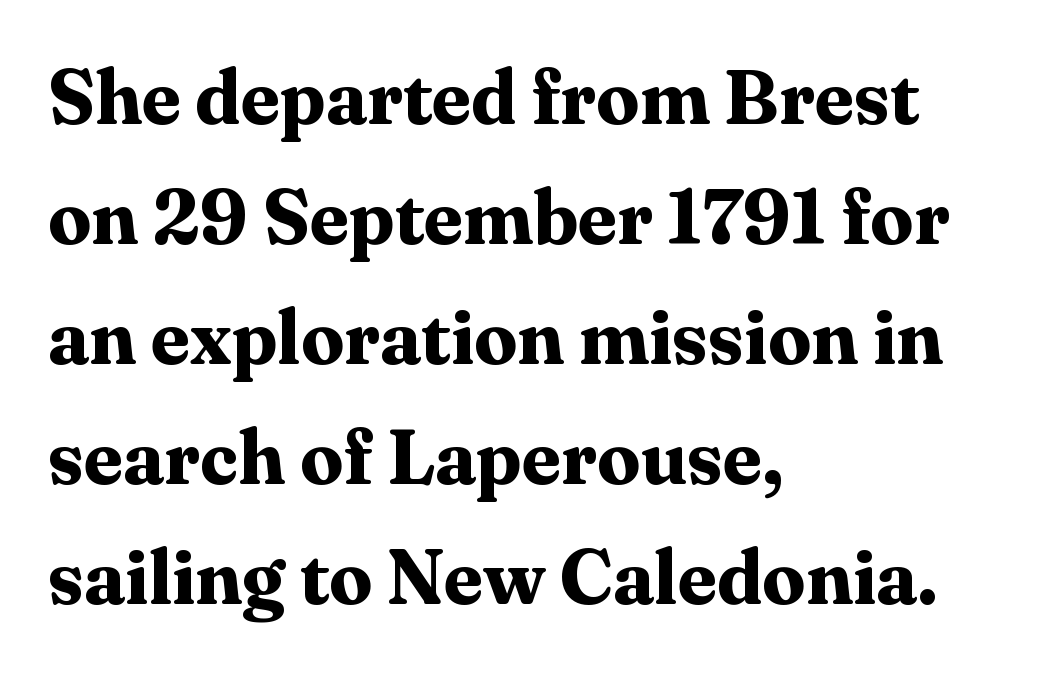
{"serif": "yes", "italic": "no", "bold": "yes", "weight": "bold", "width": "normal", "stroke_contrast": "medium", "x_height": "medium", "monospaced": "no", "underline": "no", "align": "left", "line_spacing": "normal", "line_spacing_ratio": 1.56, "letter_spacing": "normal", "letter_spacing_em": 0.0, "glyph_px": 77}
